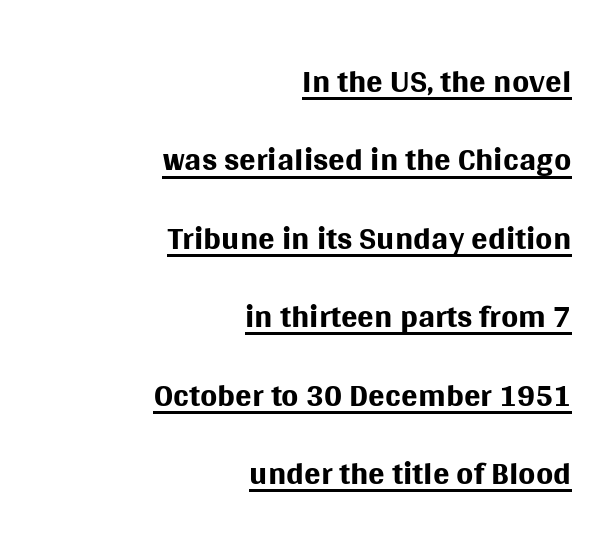
The image shows 49 px regular-weight sans-serif type, upright; set right-aligned, normal line spacing (1.6x), normal letter spacing, underlined; medium stroke contrast and a large x-height.
